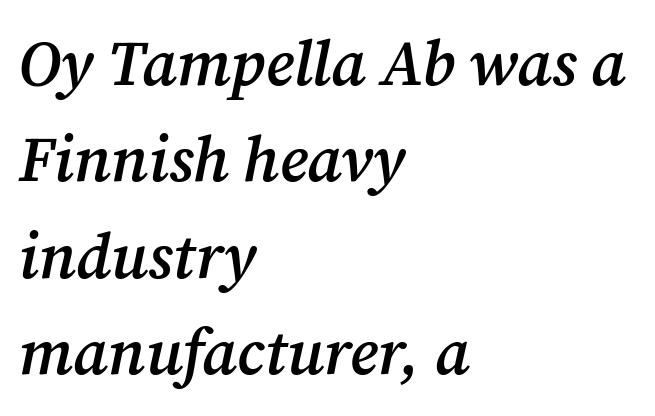
The image shows 63 px semibold serif type, italic (leaning right); set left-aligned, normal line spacing (1.53x), normal letter spacing, not underlined; medium stroke contrast and a medium x-height.
